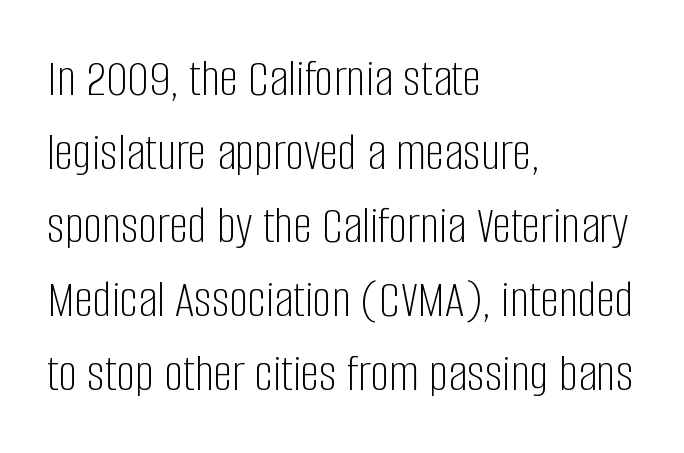
The type is set solid horizontally, with unmodified tracking. The letters stand straight up with perfectly vertical stems. Teacher's note: observe the even left margin — that is flush-left alignment. The rendering uses a moderate line-height, typical for paragraphs.
